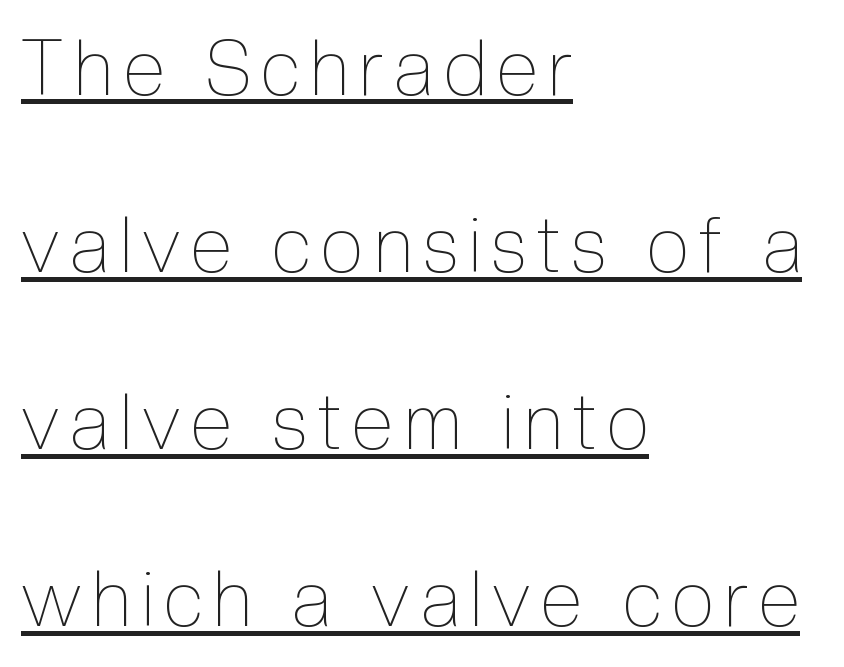
The image shows 77 px thin, condensed type, upright; set left-aligned, loose line spacing (2.3x), underlined; a medium x-height.
